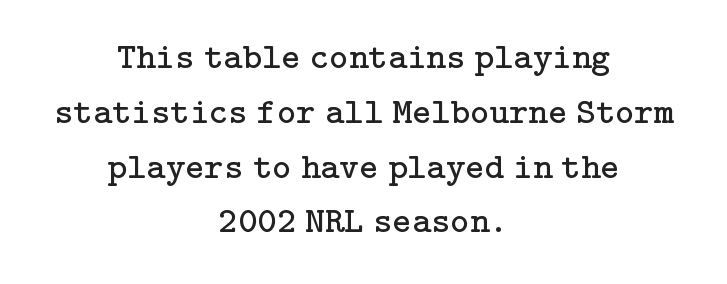
The image shows 37 px regular-weight serif type, upright; set centered, normal line spacing (1.48x), normal letter spacing, not underlined; low stroke contrast and a medium x-height.
